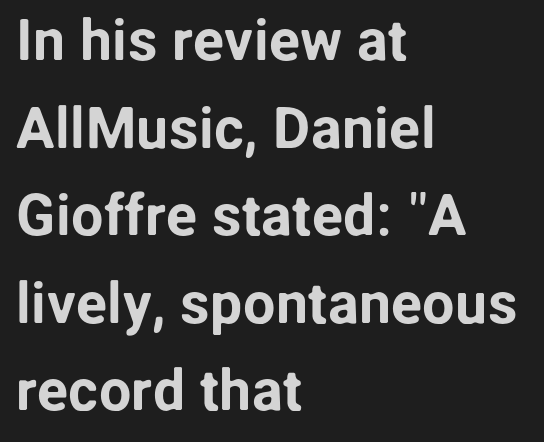
The image shows 58 px sans-serif type, upright; set left-aligned, normal line spacing (1.51x), normal letter spacing, not underlined; low stroke contrast and a medium x-height.
